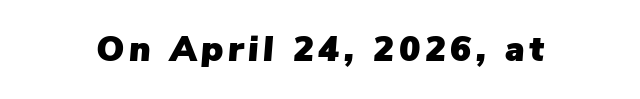
{"italic": "yes", "lean": "right", "slant_degrees": 5, "width": "normal", "stroke_contrast": "low", "x_height": "medium", "monospaced": "no", "underline": "no", "glyph_px": 35}
